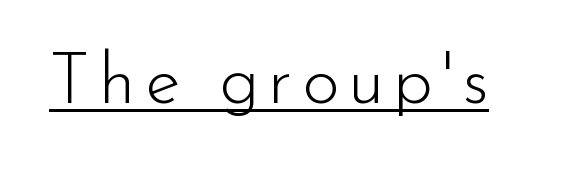
The image shows 72 px light sans-serif type, upright; set underlined; low stroke contrast and a small x-height.
